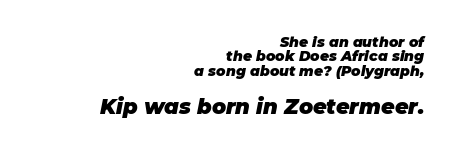
Q: Is the text bold? A: Yes.
Q: Is the text italic (slanted)? A: Yes, it leans right by about 11 degrees.
Q: Is the text underlined? A: No.
Q: How is the paragraph aligned? A: Right-aligned.
Q: Is the spacing between letters normal or unusually wide? A: Normal.
Q: Is the spacing between lines tight, normal or loose? A: Tight.
Q: Which block of text is set in a larger size, the first (top) or the second (bottom)? A: The second (bottom) one.
